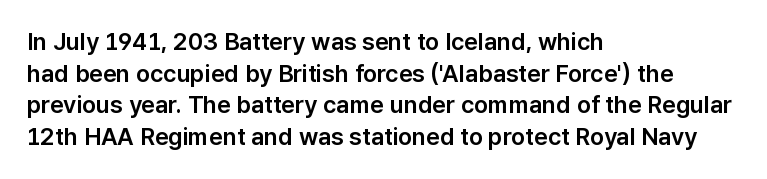
The letterforms sit shoulder to shoulder at normal distance. In terms of leading, this rendering sits right in the middle. The rendering anchors every line to the left-hand side. Style check: upright.
